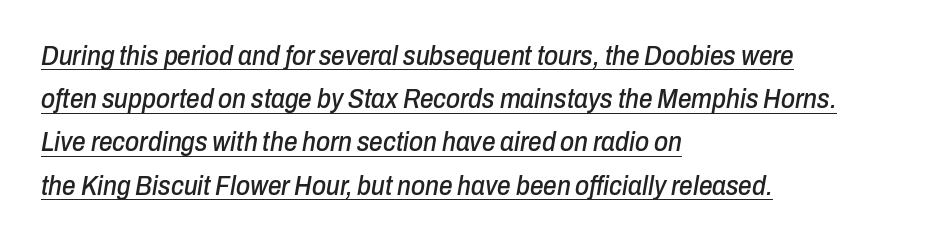
Q: Is the text italic (slanted)? A: Yes, it leans right by about 10 degrees.
Q: Is the text underlined? A: Yes.
Q: How is the paragraph aligned? A: Left-aligned.
Q: Is the spacing between letters normal or unusually wide? A: Normal.
Q: Is the spacing between lines tight, normal or loose? A: Normal.
